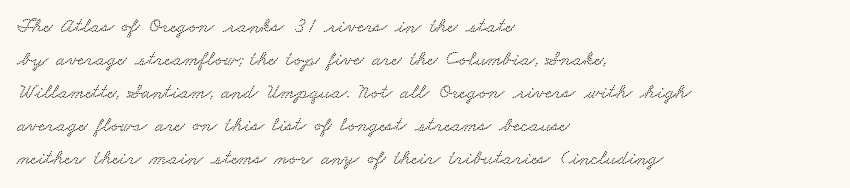
Standard letterfit; no display-style spreading of the glyphs. Unmarked baselines from the first word to the last. Notice how the passage keeps a crisp vertical edge on the left only. Leading: standard.
